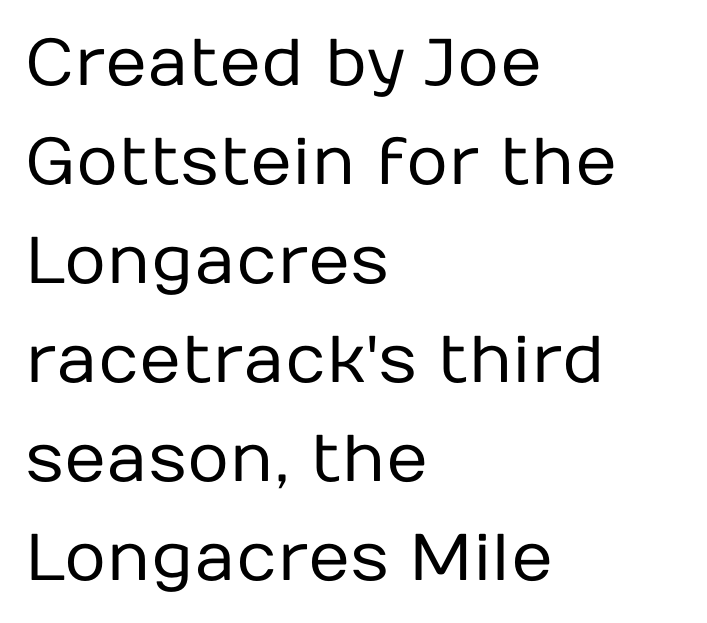
The image shows 66 px regular-weight sans-serif type, upright; set left-aligned, normal line spacing (1.5x), normal letter spacing, not underlined; low stroke contrast and a medium x-height.
